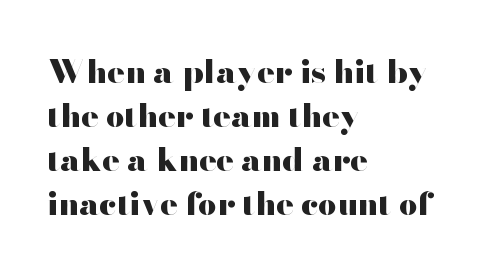
The image shows 32 px heavy, wide sans-serif type, upright; set left-aligned, normal line spacing (1.38x), normal letter spacing, not underlined; high stroke contrast and a small x-height.
